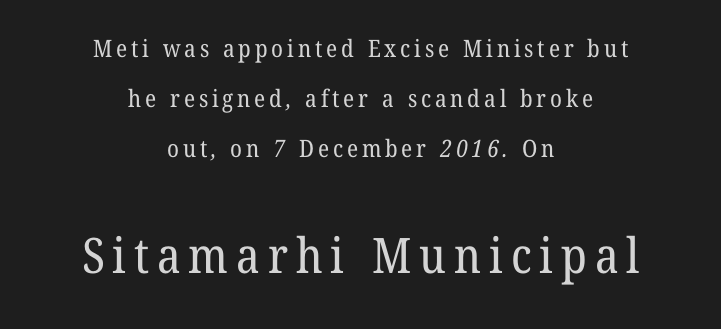
The image shows 49 px regular-weight serif type; set centered, loose line spacing (2.08x), not underlined; the second (bottom) block is 2.04x larger; low stroke contrast and a medium x-height.
